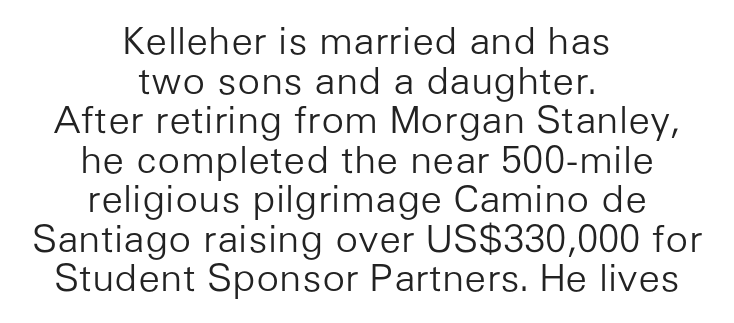
{"serif": "no", "italic": "no", "bold": "no", "weight": "light", "width": "normal", "stroke_contrast": "low", "x_height": "medium", "monospaced": "no", "underline": "no", "align": "center", "line_spacing": "tight", "line_spacing_ratio": 1.04, "letter_spacing": "normal", "letter_spacing_em": 0.0, "glyph_px": 38}
